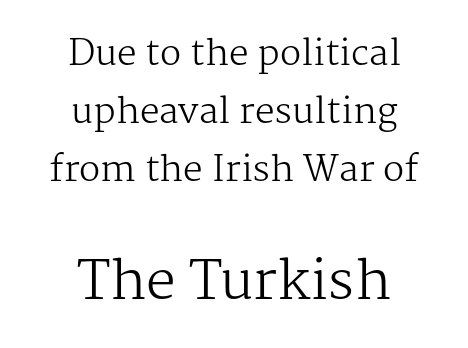
Stroke mass is kept to a normal reading level or below. This is serif lettering, the kind often seen in printed books. The tracking reads as untouched default to a designer's eye. Normally led — the rows are evenly, conventionally spaced.
